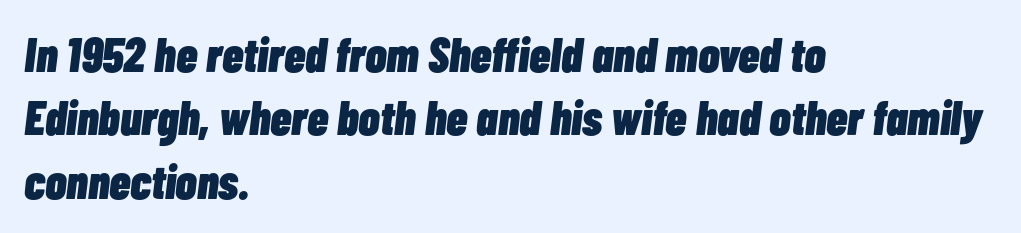
Q: Is the text bold? A: Yes.
Q: Is the text italic (slanted)? A: Yes, it leans right by about 7 degrees.
Q: Is the text underlined? A: No.
Q: How is the paragraph aligned? A: Left-aligned.
Q: Is the spacing between letters normal or unusually wide? A: Normal.
Q: Is the spacing between lines tight, normal or loose? A: Normal.
Q: Width (condensed, normal, or wide)? A: Condensed.
Q: Stroke contrast? A: Low.
Q: x-height? A: Medium.
Q: Monospaced? A: No.
